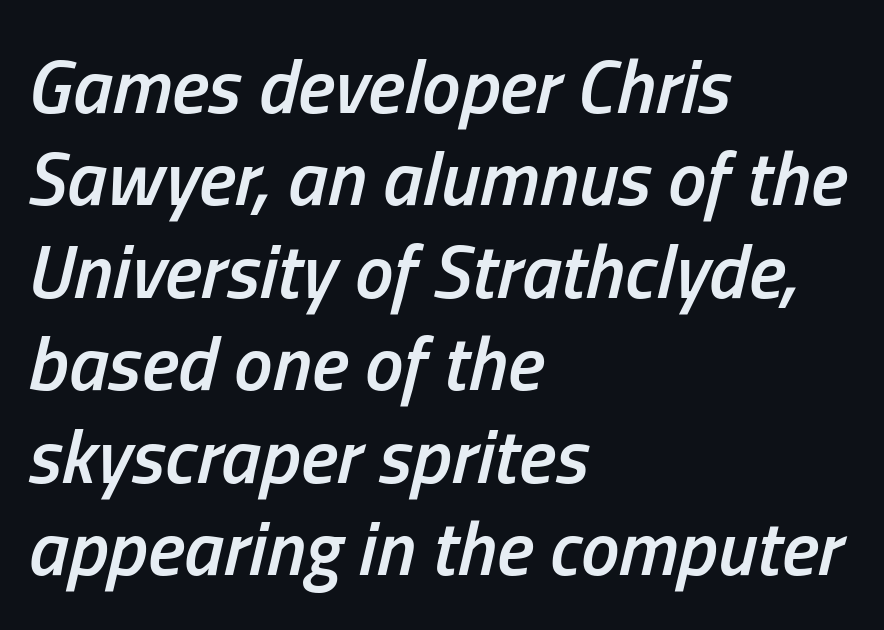
{"italic": "yes", "lean": "right", "slant_degrees": 13, "bold": "semi", "weight": "semibold", "width": "condensed", "stroke_contrast": "low", "x_height": "medium", "monospaced": "no", "underline": "no", "align": "left", "line_spacing_ratio": 1.2, "letter_spacing": "normal", "letter_spacing_em": 0.0, "glyph_px": 77}
